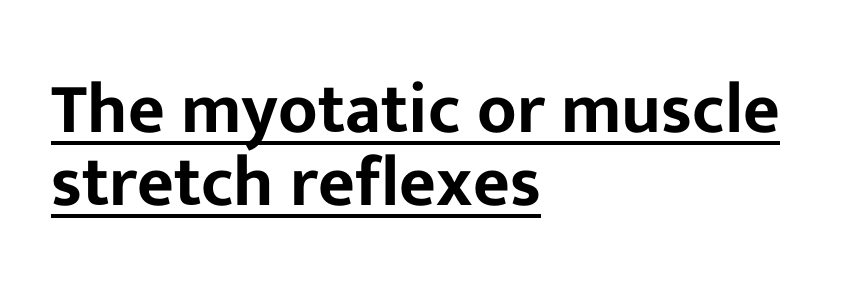
Horizontal alignment here is leftward, the default for most running prose. Posture: vertical. Letter spacing: default. Letterform terminals end flat and unadorned throughout the passage.
